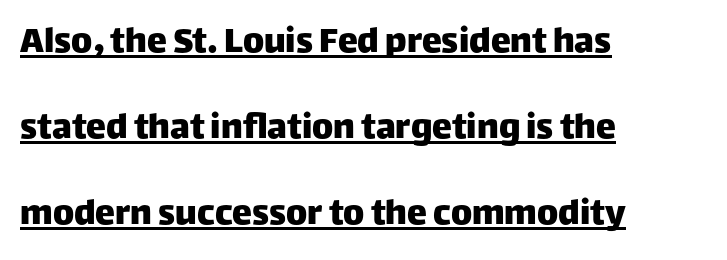
The image shows 40 px sans-serif type, upright; set left-aligned, loose line spacing (2.15x), normal letter spacing, underlined; low stroke contrast and a large x-height.
